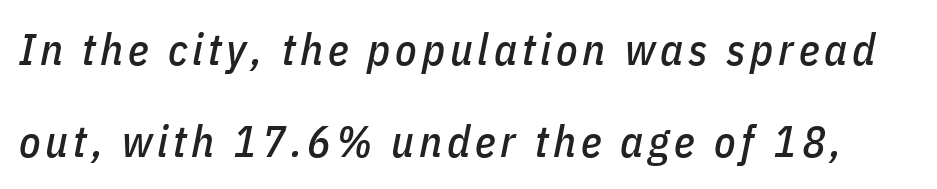
The image shows 44 px condensed type, italic (leaning right); set loose line spacing (2.09x), not underlined; low stroke contrast and a medium x-height.
